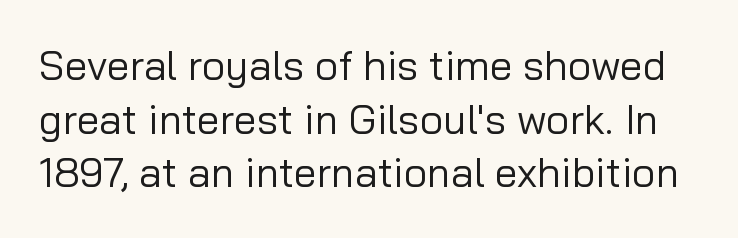
The image shows 41 px regular-weight sans-serif type, upright; set normal line spacing (1.31x), normal letter spacing, not underlined; low stroke contrast and a medium x-height.
